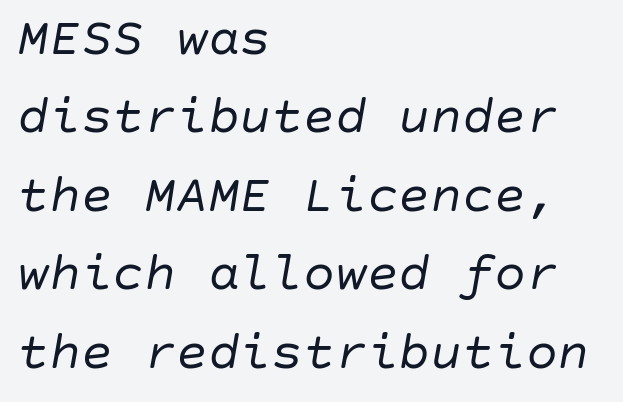
Q: Is the text bold? A: No.
Q: Is the text italic (slanted)? A: Yes, it leans right by about 10 degrees.
Q: Is the text underlined? A: No.
Q: How is the paragraph aligned? A: Left-aligned.
Q: Is the spacing between letters normal or unusually wide? A: Normal.
Q: Is the spacing between lines tight, normal or loose? A: Normal.
Q: Width (condensed, normal, or wide)? A: Normal.
Q: Stroke contrast? A: Low.
Q: x-height? A: Large.
